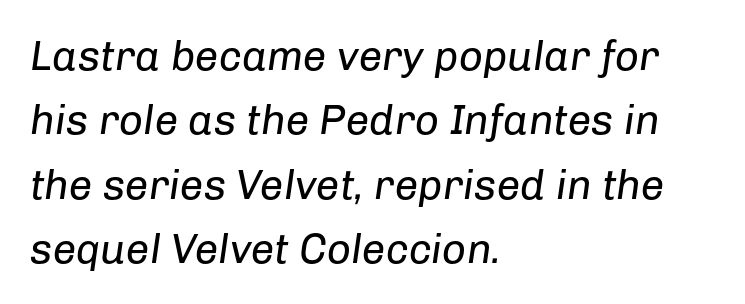
{"italic": "yes", "lean": "right", "slant_degrees": 8, "bold": "no", "weight": "regular", "width": "normal", "stroke_contrast": "low", "x_height": "medium", "monospaced": "no", "underline": "no", "align": "left", "line_spacing": "normal", "line_spacing_ratio": 1.53, "letter_spacing": "normal", "letter_spacing_em": 0.0, "glyph_px": 42}
